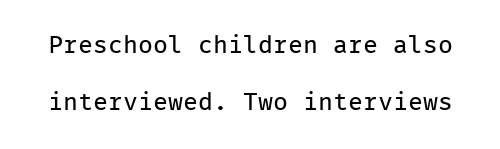
{"italic": "no", "bold": "no", "underline": "no", "line_spacing": "loose", "line_spacing_ratio": 2.27, "letter_spacing": "normal", "letter_spacing_em": 0.0, "glyph_px": 25}
